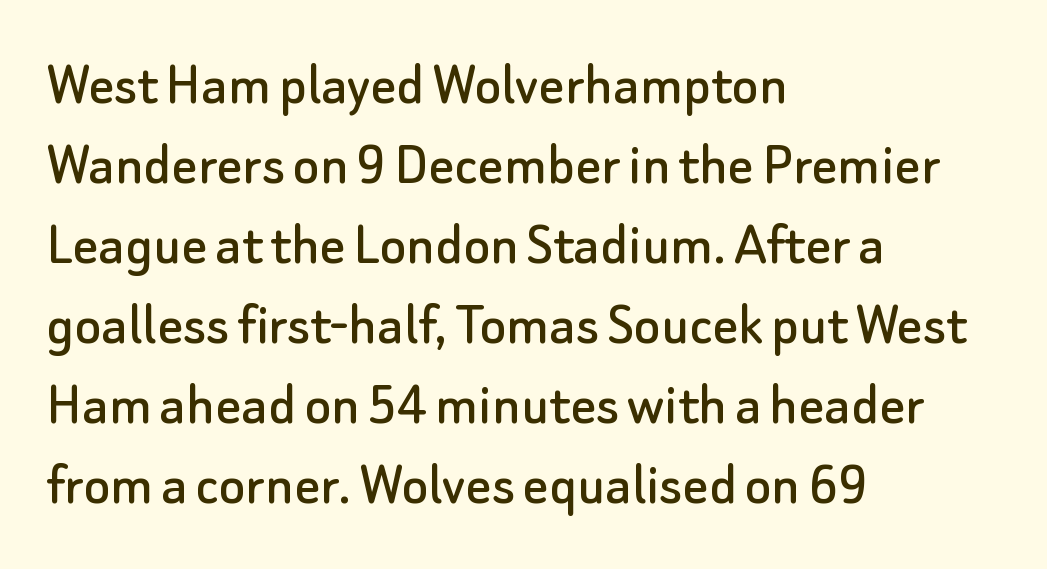
The image shows 63 px sans-serif type, upright; set left-aligned, normal line spacing (1.27x), normal letter spacing, not underlined; low stroke contrast and a small x-height.
